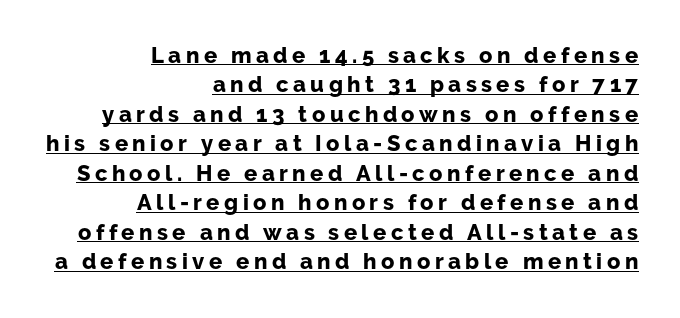
{"italic": "no", "bold": "yes", "underline": "yes", "align": "right", "line_spacing": "normal", "line_spacing_ratio": 1.34, "letter_spacing": "wide", "letter_spacing_em": 0.2, "glyph_px": 22}
